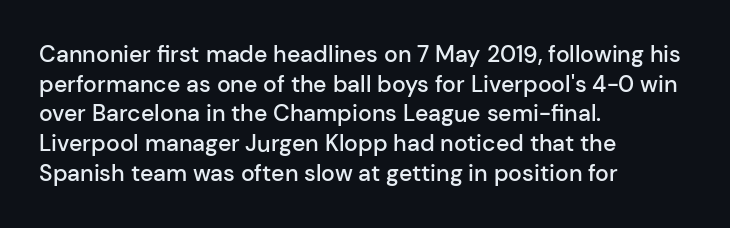
The image shows 23 px text type, upright; set left-aligned, normal line spacing (1.29x), normal letter spacing, not underlined.
